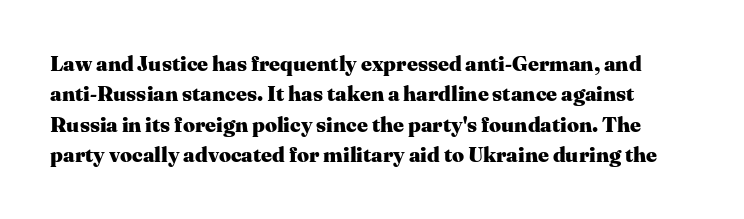
{"italic": "no", "bold": "yes", "underline": "no", "line_spacing": "normal", "line_spacing_ratio": 1.45, "letter_spacing": "normal", "letter_spacing_em": 0.0, "glyph_px": 21}
